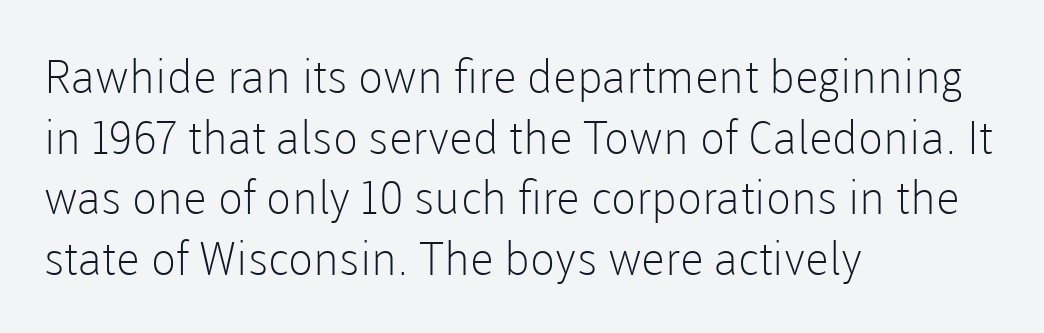
Q: Is the text bold? A: No.
Q: Is the text italic (slanted)? A: No, it is upright.
Q: Is the typeface a serif or a sans-serif typeface? A: Sans-serif.
Q: Is the text underlined? A: No.
Q: How is the paragraph aligned? A: Left-aligned.
Q: Is the spacing between letters normal or unusually wide? A: Normal.
Q: Is the spacing between lines tight, normal or loose? A: Normal.
Q: Width (condensed, normal, or wide)? A: Normal.
Q: Stroke contrast? A: Low.
Q: x-height? A: Medium.
Q: Monospaced? A: No.
